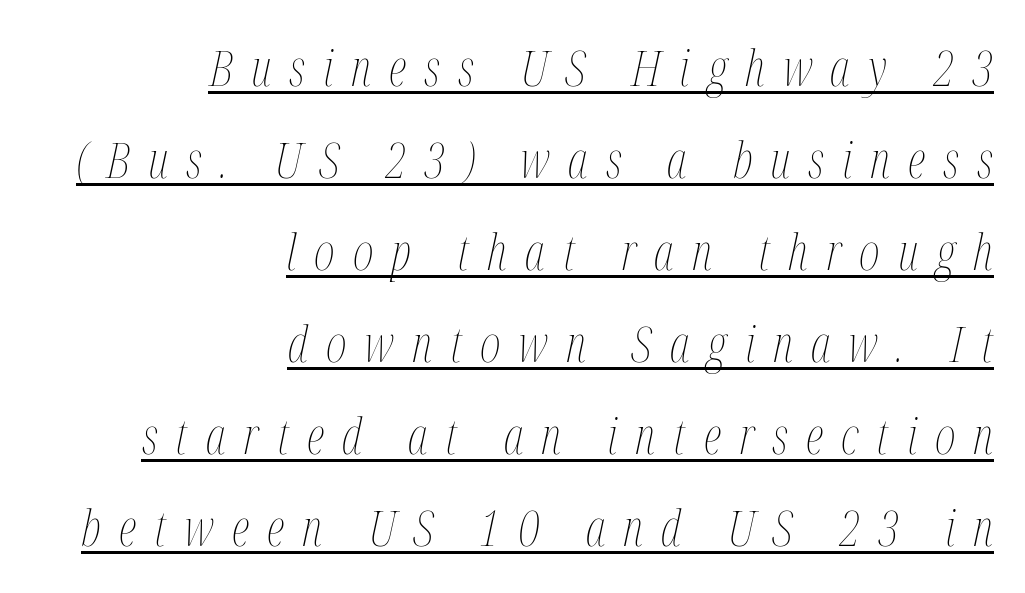
Descenders here cross a horizontal rule under the line. Each stroke keeps to a modest, everyday thickness or less. In terms of letterspacing, this is a distinctly airy, spread setting. Each line ends at the same right margin while the left side varies.
